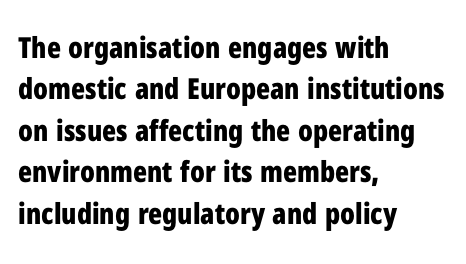
Q: Is the text bold? A: Yes.
Q: Is the text italic (slanted)? A: No, it is upright.
Q: Is the typeface a serif or a sans-serif typeface? A: Sans-serif.
Q: Is the text underlined? A: No.
Q: How is the paragraph aligned? A: Left-aligned.
Q: Is the spacing between letters normal or unusually wide? A: Normal.
Q: Is the spacing between lines tight, normal or loose? A: Normal.
Q: Width (condensed, normal, or wide)? A: Condensed.
Q: Stroke contrast? A: Low.
Q: x-height? A: Medium.
Q: Monospaced? A: No.
